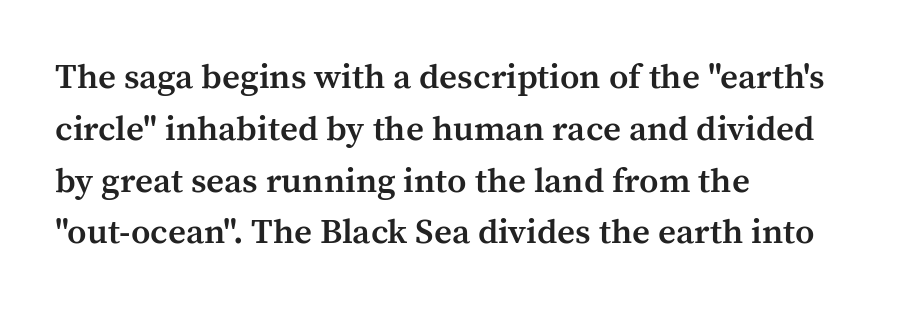
Students, this is semibold: more ink than regular, less than bold. Each word holds together tightly as a unit, with standard inter-letter gaps. What's the leading like? Ordinary, nothing unusual. Every stem runs plumb, perpendicular to the baseline.
